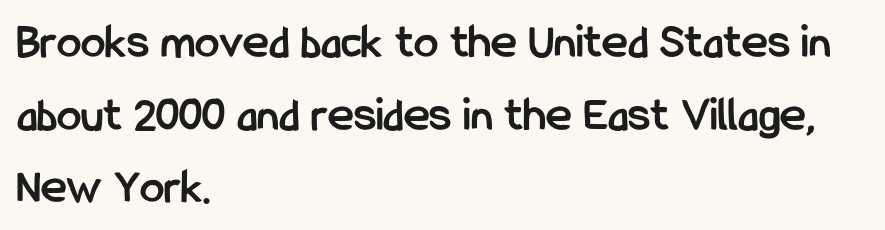
Q: Is the text bold? A: Yes.
Q: Is the text italic (slanted)? A: No, it is upright.
Q: Is the typeface a serif or a sans-serif typeface? A: Sans-serif.
Q: Is the text underlined? A: No.
Q: How is the paragraph aligned? A: Left-aligned.
Q: Is the spacing between letters normal or unusually wide? A: Normal.
Q: Is the spacing between lines tight, normal or loose? A: Normal.
Q: Width (condensed, normal, or wide)? A: Condensed.
Q: Stroke contrast? A: Low.
Q: x-height? A: Medium.
Q: Monospaced? A: No.
